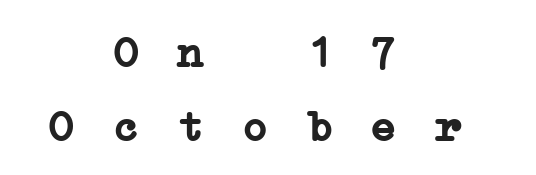
Q: Is the text bold? A: Yes.
Q: Is the typeface a serif or a sans-serif typeface? A: Serif.
Q: Is the text underlined? A: No.
Q: How is the paragraph aligned? A: Centered.
Q: Is the spacing between letters normal or unusually wide? A: Unusually wide.
Q: Is the spacing between lines tight, normal or loose? A: Normal.
Q: Width (condensed, normal, or wide)? A: Wide.
Q: Stroke contrast? A: Low.
Q: x-height? A: Medium.
Q: Monospaced? A: Yes.
